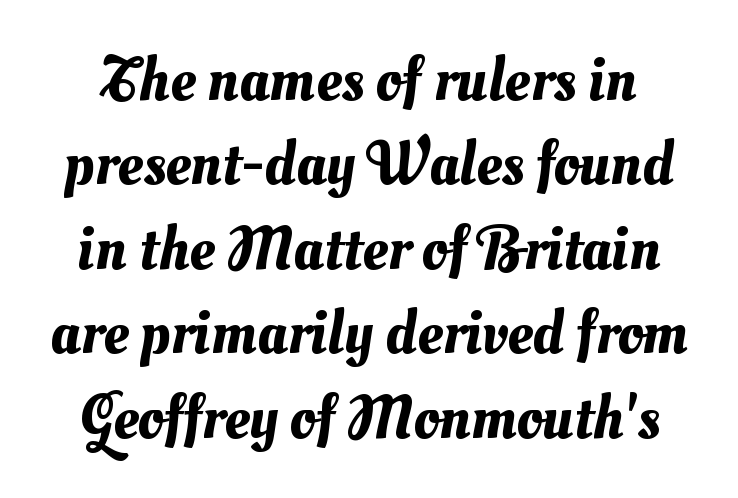
Q: Is the text underlined? A: No.
Q: Is the spacing between letters normal or unusually wide? A: Normal.
Q: Is the spacing between lines tight, normal or loose? A: Normal.
Q: Width (condensed, normal, or wide)? A: Normal.
Q: Stroke contrast? A: Medium.
Q: x-height? A: Small.
Q: Monospaced? A: No.
